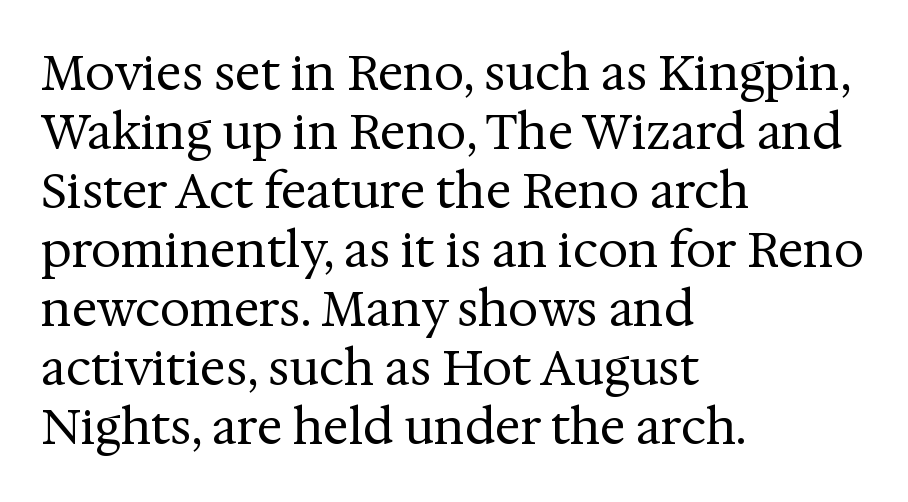
The image shows 48 px regular-weight serif type, upright; set left-aligned, line spacing 1.23x, normal letter spacing, not underlined; medium stroke contrast and a medium x-height.
